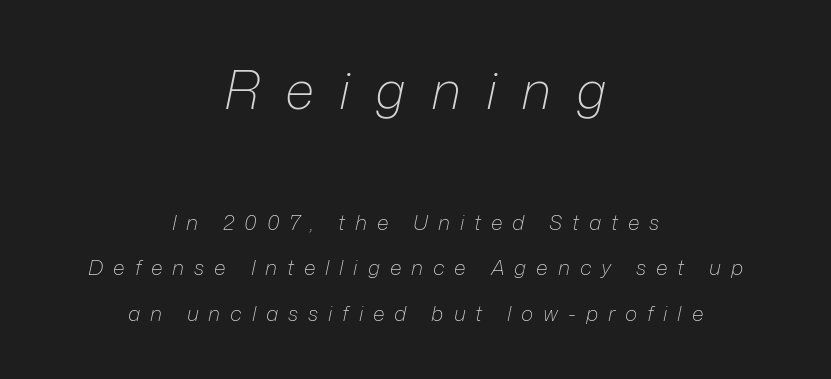
The strokes carry an ordinary text weight at most. Leading: increased. The letters are slanted; this is an italic face. Bare-footed words on every line. What stands out about the letter spacing? Its width — letters are far apart. These lines are centered, leaving both edges ragged.
